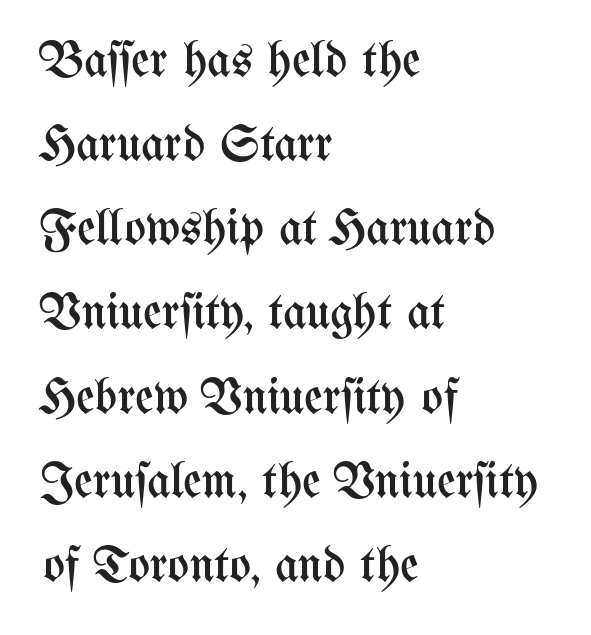
The passage shown is typed in a proportional face where columns would drift. In terms of leading, this rendering sits right in the middle. All the whitespace from short lines collects on the right. Spacing between characters is what you'd get straight out of the box. Every stem runs plumb, perpendicular to the baseline. Plain, unruled lines of type.
